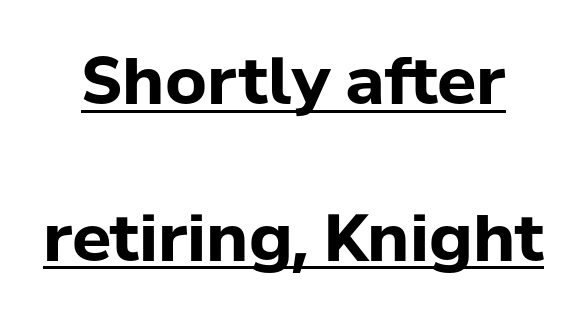
The passage shown is underscored from start to finish. Bold? Absolutely — the strokes are thick and heavy. In terms of leading, this rendering errs on the spacious side. Each letter keeps its own natural width here, so spacing adapts to shape. The face used here is rendered with its standard letterfit.
